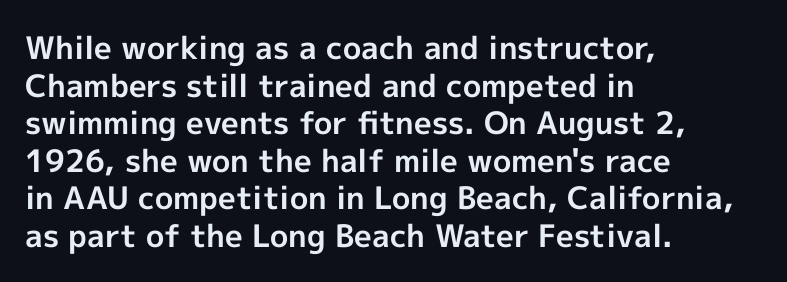
Q: Is the text bold? A: Yes.
Q: Is the text italic (slanted)? A: No, it is upright.
Q: Is the typeface a serif or a sans-serif typeface? A: Sans-serif.
Q: Is the text underlined? A: No.
Q: How is the paragraph aligned? A: Left-aligned.
Q: Is the spacing between letters normal or unusually wide? A: Normal.
Q: Width (condensed, normal, or wide)? A: Normal.
Q: x-height? A: Medium.
Q: Monospaced? A: No.
